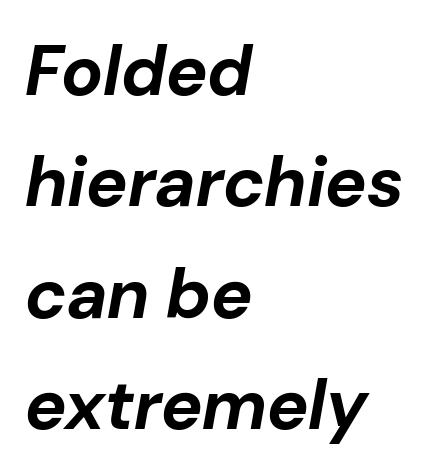
The image shows 70 px bold type, italic (leaning right); set left-aligned, normal line spacing (1.59x), normal letter spacing, not underlined; low stroke contrast and a medium x-height.
